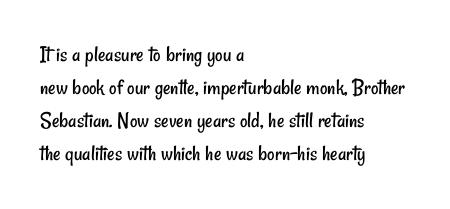
Q: Is the text bold? A: No.
Q: Is the text underlined? A: No.
Q: How is the paragraph aligned? A: Left-aligned.
Q: Is the spacing between letters normal or unusually wide? A: Normal.
Q: Is the spacing between lines tight, normal or loose? A: Normal.
